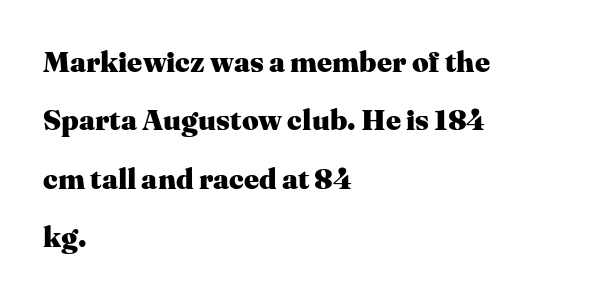
Anything drawn beneath the words? Only blank space. Airy leading. What kind of face is this? One with serifs. Posture: straight, roman, zero tilt.
